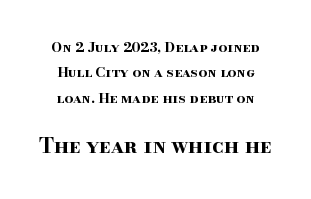
{"italic": "no", "bold": "yes", "underline": "no", "align": "center", "line_spacing_ratio": 1.82, "letter_spacing": "normal", "letter_spacing_em": 0.0, "larger_block": "second", "size_ratio": 1.5, "glyph_px": 21}
